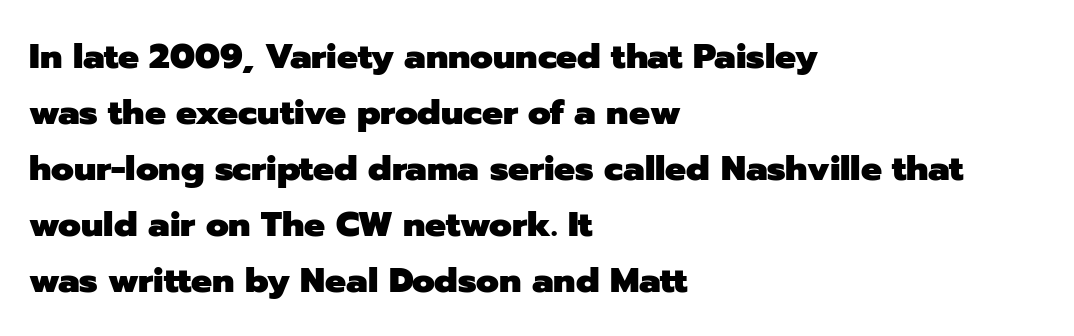
The image shows 35 px heavy sans-serif type, upright; set left-aligned, normal line spacing (1.6x), normal letter spacing, not underlined; low stroke contrast and a medium x-height.
